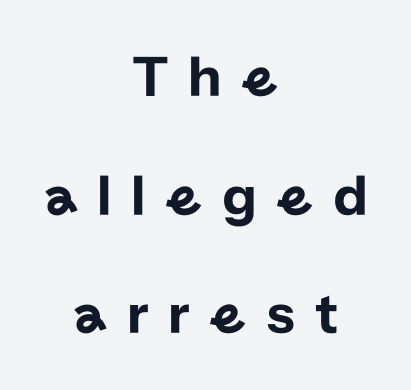
Q: Is the text italic (slanted)? A: No, it is upright.
Q: Is the typeface a serif or a sans-serif typeface? A: Sans-serif.
Q: Is the text underlined? A: No.
Q: How is the paragraph aligned? A: Centered.
Q: Is the spacing between letters normal or unusually wide? A: Unusually wide.
Q: Is the spacing between lines tight, normal or loose? A: Loose.
Q: Width (condensed, normal, or wide)? A: Normal.
Q: Stroke contrast? A: Low.
Q: x-height? A: Medium.
Q: Monospaced? A: No.
